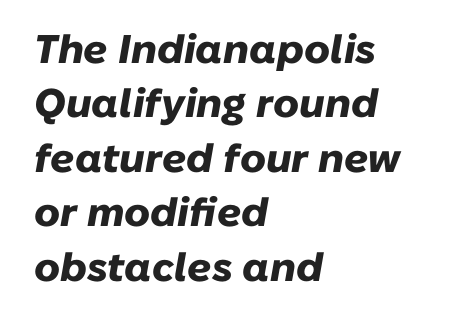
Q: Is the text bold? A: Yes.
Q: Is the text italic (slanted)? A: Yes, it leans right by about 10 degrees.
Q: Is the text underlined? A: No.
Q: How is the paragraph aligned? A: Left-aligned.
Q: Is the spacing between letters normal or unusually wide? A: Normal.
Q: Is the spacing between lines tight, normal or loose? A: Normal.
Q: Width (condensed, normal, or wide)? A: Normal.
Q: Stroke contrast? A: Low.
Q: x-height? A: Medium.
Q: Monospaced? A: No.
